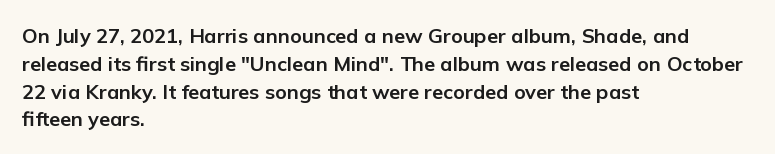
Is there any slant? The stems are plumb. Notice how thick the strokes are: this is what a full bold looks like. The vertical gap from one line to the next is medium. Leftover space on each line is placed entirely after the last word. The zone under the glyphs is completely vacant.
